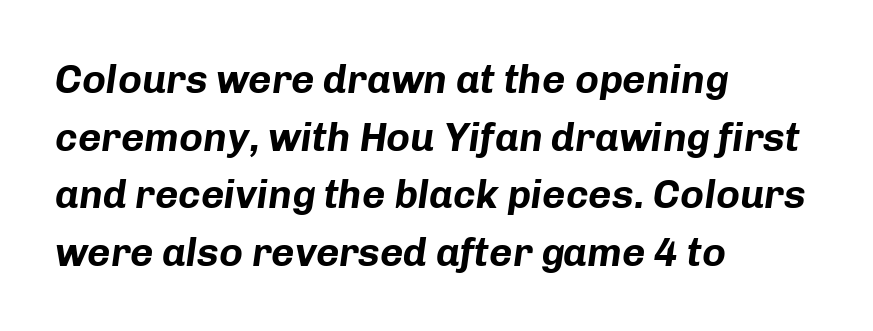
Q: Is the text bold? A: Yes.
Q: Is the text italic (slanted)? A: Yes, it leans right by about 8 degrees.
Q: Is the text underlined? A: No.
Q: How is the paragraph aligned? A: Left-aligned.
Q: Is the spacing between letters normal or unusually wide? A: Normal.
Q: Is the spacing between lines tight, normal or loose? A: Normal.
Q: Width (condensed, normal, or wide)? A: Normal.
Q: Stroke contrast? A: Low.
Q: x-height? A: Medium.
Q: Monospaced? A: No.
